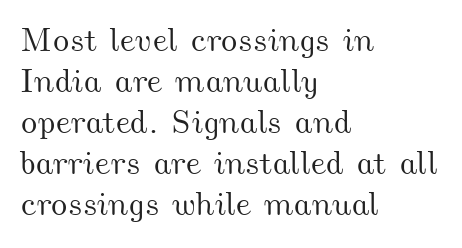
{"width": "wide", "stroke_contrast": "medium", "x_height": "small", "monospaced": "no", "underline": "no", "align": "left", "line_spacing_ratio": 1.24, "letter_spacing": "normal", "letter_spacing_em": 0.0, "glyph_px": 33}
